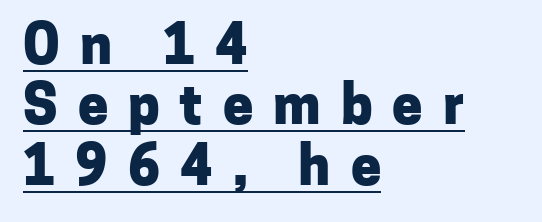
The image shows 54 px heavy sans-serif type, upright; set left-aligned, tight line spacing (1.12x), unusually wide letter spacing (+0.37 em), underlined; low stroke contrast and a medium x-height.
